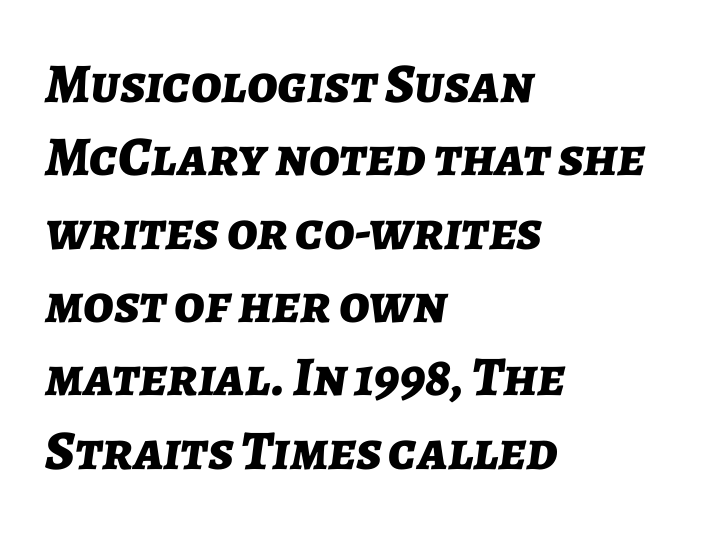
Q: Is the text bold? A: Yes.
Q: Is the text italic (slanted)? A: Yes, it leans right by about 7 degrees.
Q: Is the text underlined? A: No.
Q: How is the paragraph aligned? A: Left-aligned.
Q: Is the spacing between letters normal or unusually wide? A: Normal.
Q: Is the spacing between lines tight, normal or loose? A: Normal.
Q: Width (condensed, normal, or wide)? A: Normal.
Q: Stroke contrast? A: Low.
Q: x-height? A: Medium.
Q: Monospaced? A: No.
